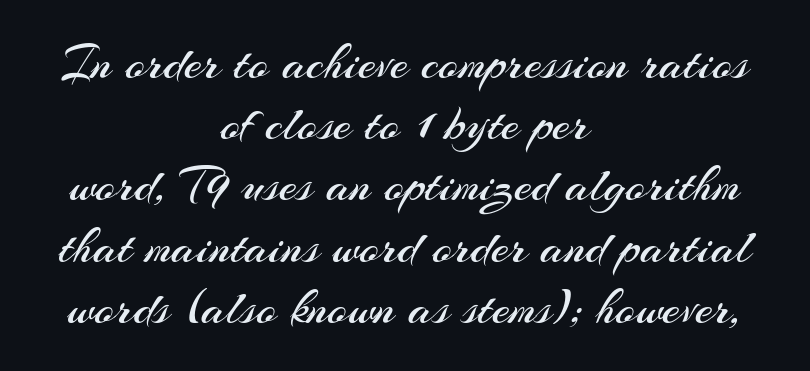
Q: Is the text bold? A: No.
Q: Is the text italic (slanted)? A: Yes.
Q: Is the typeface a serif or a sans-serif typeface? A: Sans-serif.
Q: Is the text underlined? A: No.
Q: How is the paragraph aligned? A: Centered.
Q: Is the spacing between letters normal or unusually wide? A: Normal.
Q: Width (condensed, normal, or wide)? A: Normal.
Q: Stroke contrast? A: Medium.
Q: x-height? A: Small.
Q: Monospaced? A: No.
